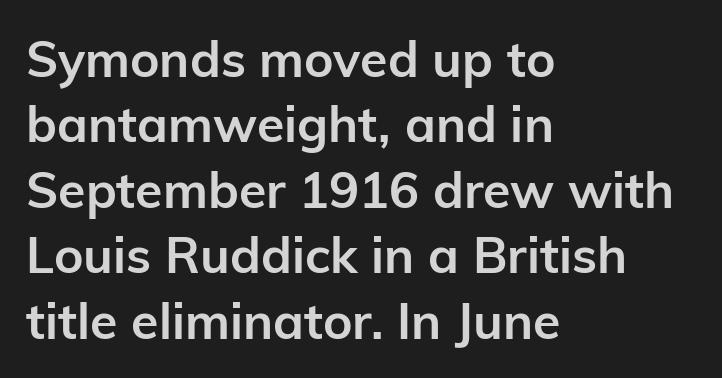
A normal amount of white space separates one row of letters from the next. Does the lettering tilt? It doesn't — this is upright. Students, note that the glyphs here touch the page at normal intervals. Serifs: no, the terminals of the letterforms are clean. On the weight axis this lands at bold, roughly 700.
